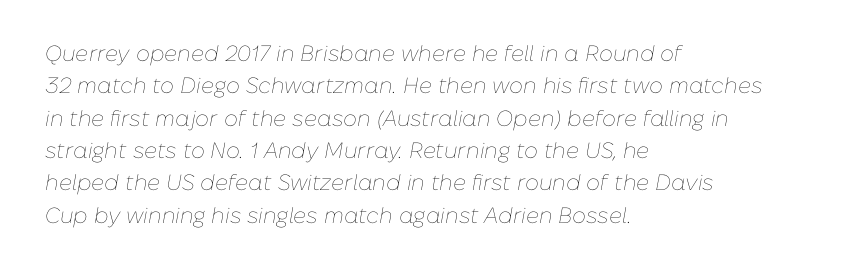
The image shows 22 px text type, italic (leaning right); set left-aligned, normal line spacing (1.47x), normal letter spacing, not underlined.
